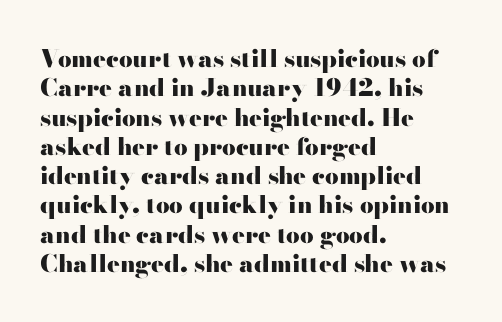
Q: Is the text bold? A: Yes.
Q: Is the text italic (slanted)? A: No, it is upright.
Q: Is the text underlined? A: No.
Q: How is the paragraph aligned? A: Left-aligned.
Q: Is the spacing between letters normal or unusually wide? A: Normal.
